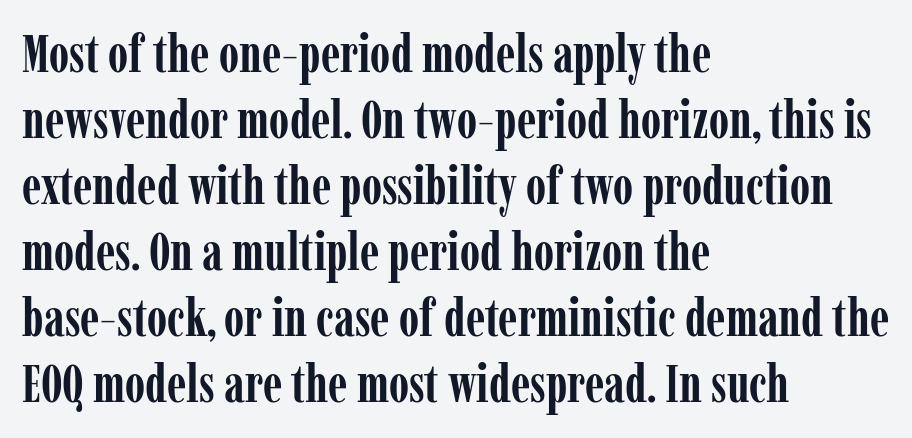
The image shows 52 px semibold, condensed serif type, upright; set left-aligned, normal line spacing (1.27x), normal letter spacing, not underlined; low stroke contrast and a medium x-height.
